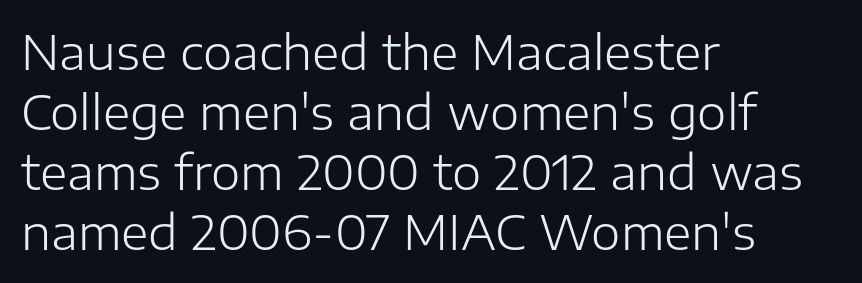
{"serif": "no", "italic": "no", "bold": "no", "weight": "light", "width": "normal", "stroke_contrast": "low", "x_height": "medium", "monospaced": "no", "underline": "no", "align": "left", "line_spacing": "normal", "line_spacing_ratio": 1.28, "letter_spacing": "normal", "letter_spacing_em": 0.0, "glyph_px": 47}
